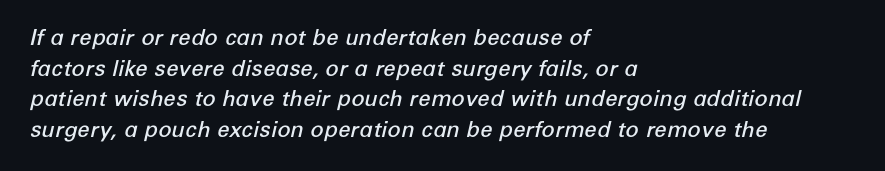
Q: Is the text bold? A: Semi-bold.
Q: Is the text italic (slanted)? A: Yes, it leans right by about 12 degrees.
Q: Is the text underlined? A: No.
Q: How is the paragraph aligned? A: Left-aligned.
Q: Is the spacing between letters normal or unusually wide? A: Normal.
Q: Is the spacing between lines tight, normal or loose? A: Normal.
